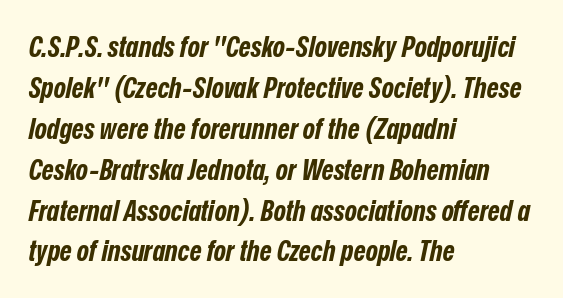
{"italic": "yes", "lean": "right", "slant_degrees": 12, "bold": "yes", "weight": "bold", "width": "condensed", "stroke_contrast": "low", "x_height": "medium", "monospaced": "no", "underline": "no", "align": "left", "line_spacing": "normal", "line_spacing_ratio": 1.41, "letter_spacing": "normal", "letter_spacing_em": 0.0, "glyph_px": 29}
